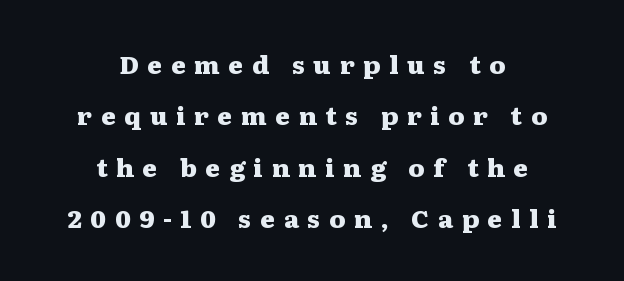
{"italic": "no", "bold": "yes", "underline": "no", "align": "center", "line_spacing": "loose", "line_spacing_ratio": 2.06, "letter_spacing": "wide", "letter_spacing_em": 0.35, "glyph_px": 25}
